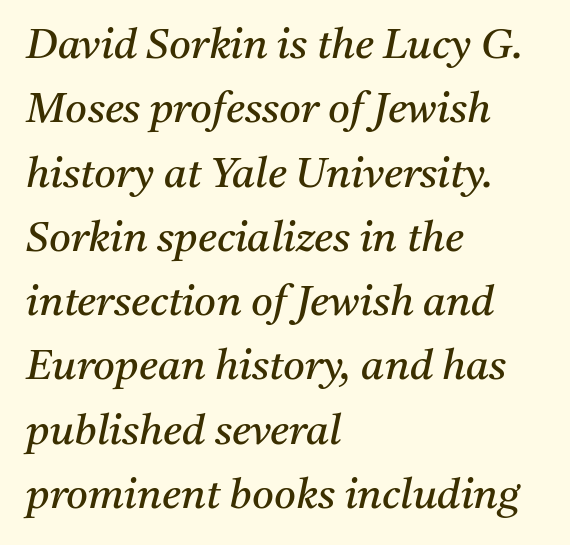
The font sits on the lighter half of the weight spectrum, regular included. When letters slant like this, we call the style italic. The horizontal fit of the characters is conventional and even. You could not count columns in this text — the font is proportionally spaced.
